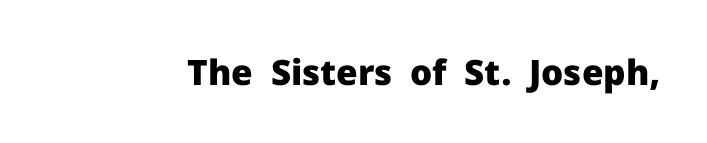
The image shows 35 px heavy sans-serif type, upright; set normal letter spacing, not underlined; low stroke contrast and a medium x-height.
